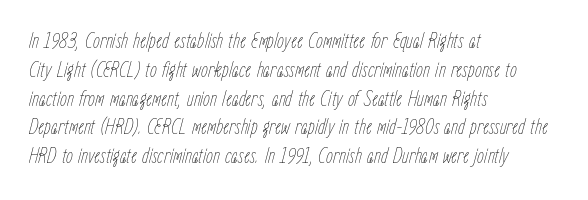
Glyph-to-glyph distance matches everyday printed text. Is the type heavy? It reads as light-to-regular instead. The setting favours the left margin, as ordinary paragraphs usually do. Reading down the column, the eye jumps a familiar distance to each next line.
